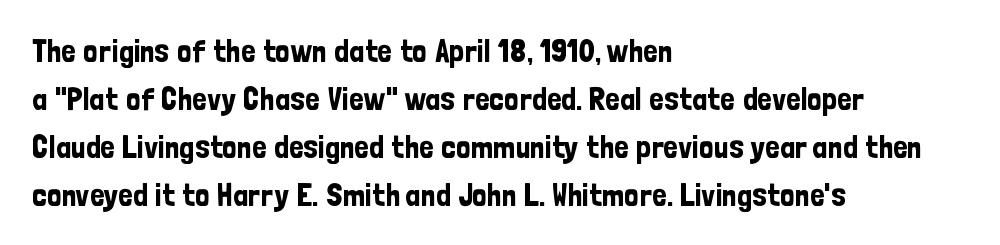
The image shows 32 px condensed sans-serif type, upright; set left-aligned, normal line spacing (1.5x), normal letter spacing, not underlined; low stroke contrast and a medium x-height.
